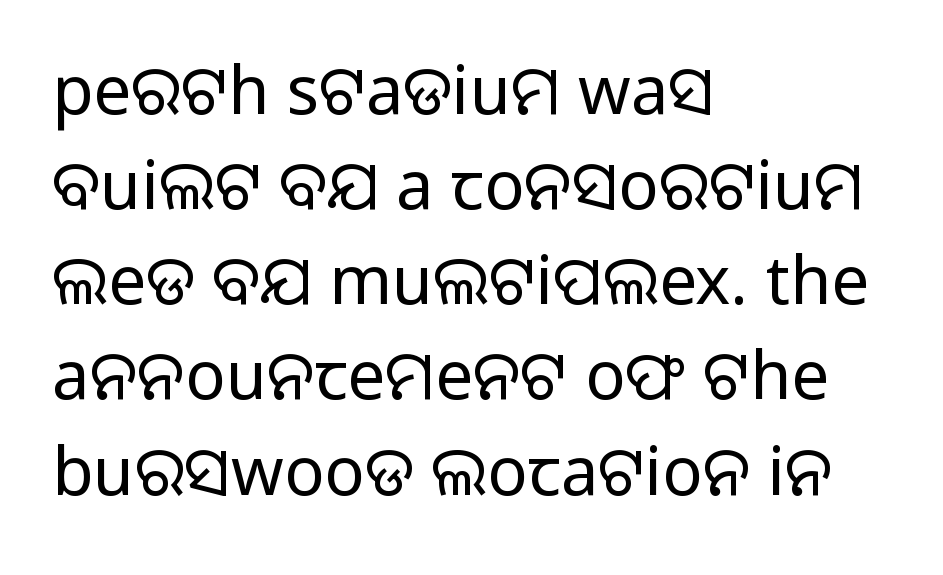
Serif or sans? Sans — the stroke terminals are bare. Type without underlining. Short note: letters normally spaced. A typesetter would call this proportional, since set widths differ per character. The block of text has a typical density, with ordinary space between rows.
